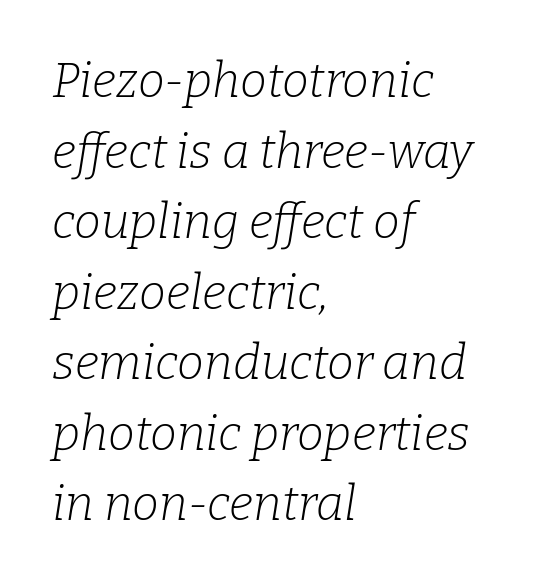
The image shows 48 px light serif type, italic (leaning right); set left-aligned, normal line spacing (1.47x), normal letter spacing, not underlined; low stroke contrast and a medium x-height.
